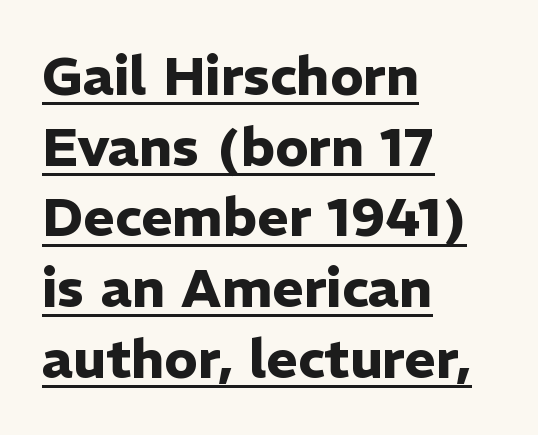
Q: Is the text bold? A: Yes.
Q: Is the text italic (slanted)? A: No, it is upright.
Q: Is the typeface a serif or a sans-serif typeface? A: Sans-serif.
Q: Is the text underlined? A: Yes.
Q: How is the paragraph aligned? A: Left-aligned.
Q: Is the spacing between letters normal or unusually wide? A: Normal.
Q: Is the spacing between lines tight, normal or loose? A: Normal.
Q: Width (condensed, normal, or wide)? A: Normal.
Q: Stroke contrast? A: Low.
Q: x-height? A: Medium.
Q: Monospaced? A: No.
